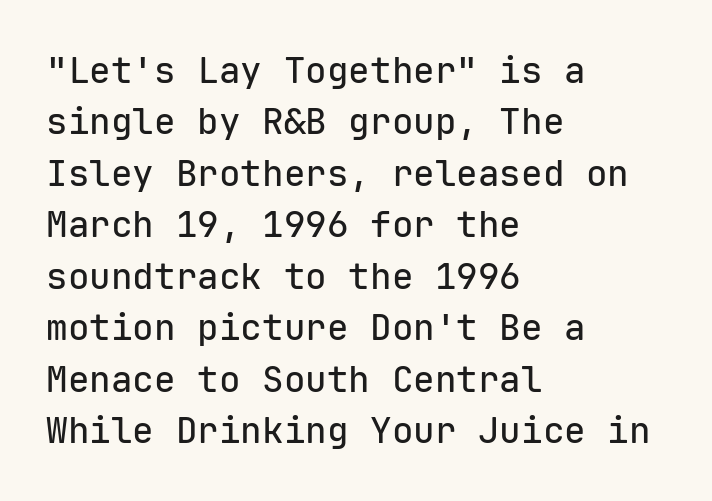
{"serif": "no", "italic": "no", "width": "normal", "stroke_contrast": "low", "x_height": "medium", "monospaced": "yes", "underline": "no", "align": "left", "line_spacing": "normal", "line_spacing_ratio": 1.43, "letter_spacing": "normal", "letter_spacing_em": 0.0, "glyph_px": 36}
